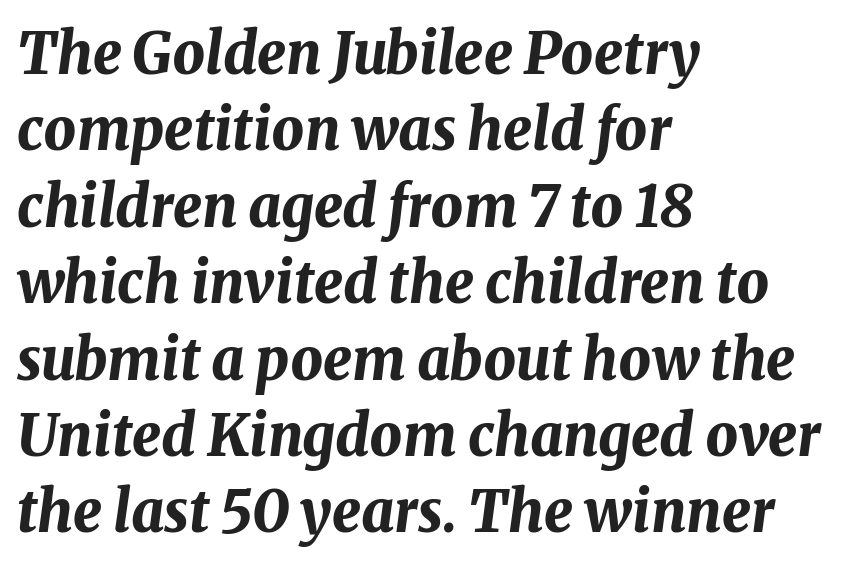
{"italic": "yes", "lean": "right", "slant_degrees": 8, "bold": "yes", "weight": "bold", "width": "normal", "stroke_contrast": "medium", "x_height": "medium", "monospaced": "no", "underline": "no", "align": "left", "line_spacing": "normal", "line_spacing_ratio": 1.34, "letter_spacing": "normal", "letter_spacing_em": 0.0, "glyph_px": 57}
